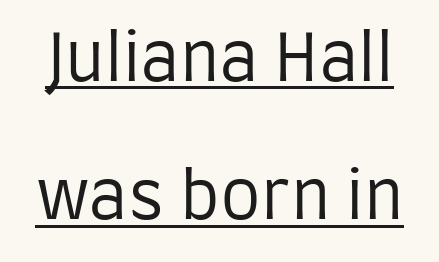
The image shows 65 px regular-weight, condensed sans-serif type, upright; set loose line spacing (2.13x), normal letter spacing, underlined; low stroke contrast and a large x-height.
